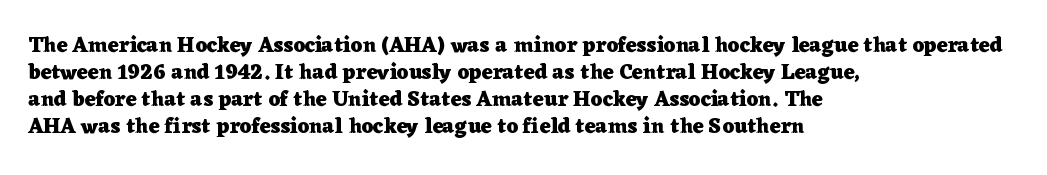
The image shows 21 px bold type, upright; set left-aligned, normal line spacing (1.28x), normal letter spacing, not underlined.
